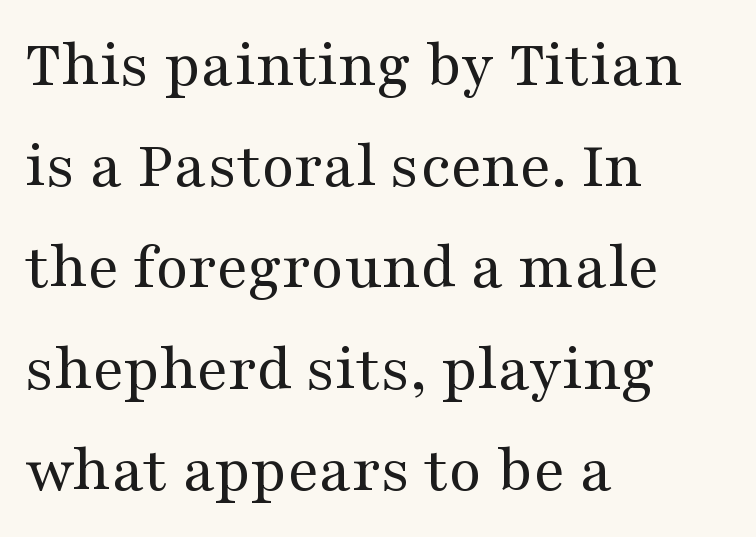
If you measured baseline to baseline, you'd find a middling distance. Any mark beneath the type? The region is blank. Line beginnings align vertically; line endings do not. Standard letterfit; no display-style spreading of the glyphs.
